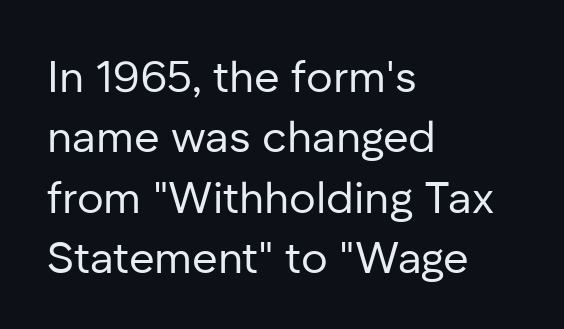
The foot of each line stays bare and open. Stem width sits at or under what a default text font uses. How would I describe the line gaps? Plain and ordinary. This sample uses a sans-serif face.
